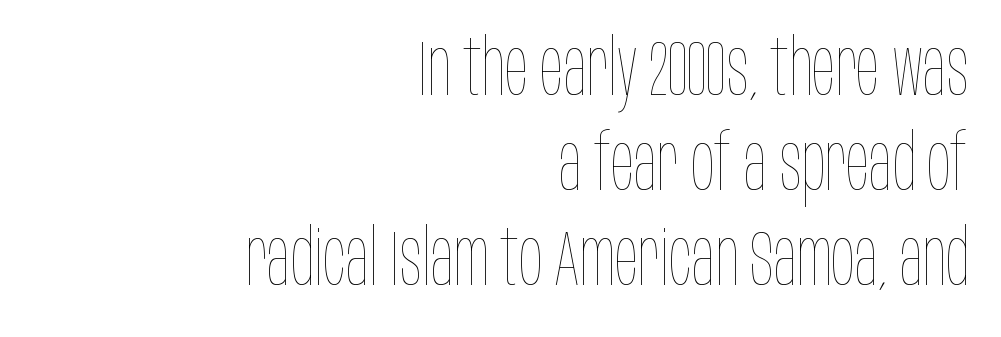
The rendering uses natural spacing where letterforms have individual widths. Rule under the text: the space is simply empty. The font is comparable to plain body text, perhaps lighter. Does the copy run flush right? Yes — the right margin is perfectly even. The rendering keeps characters at their native spacing. Upright lettering throughout.
